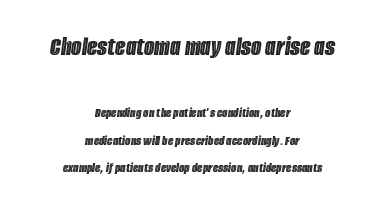
Honestly, there is no underline to notice here at all. There's an unmistakable incline to the writing here. Each new line begins a long way beneath the previous one. Observe the ordinary spacing: letters are neighbours, not strangers. Caption: upper text group enlarged, lower text group reduced. In CSS terms this would be text-align: center.
